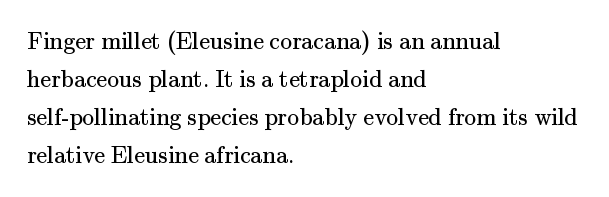
Q: Is the text bold? A: No.
Q: Is the text italic (slanted)? A: No, it is upright.
Q: Is the text underlined? A: No.
Q: How is the paragraph aligned? A: Left-aligned.
Q: Is the spacing between letters normal or unusually wide? A: Normal.
Q: Is the spacing between lines tight, normal or loose? A: Normal.
